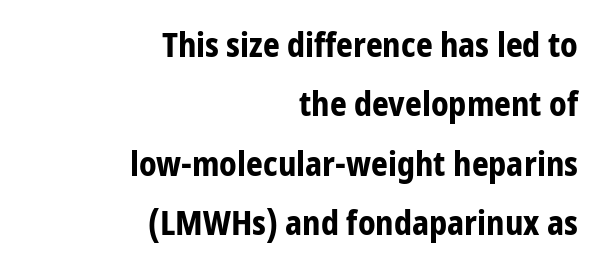
{"serif": "no", "italic": "no", "bold": "yes", "weight": "bold", "width": "normal", "stroke_contrast": "low", "x_height": "medium", "monospaced": "no", "underline": "no", "align": "right", "line_spacing_ratio": 1.8, "letter_spacing": "normal", "letter_spacing_em": 0.0, "glyph_px": 33}
